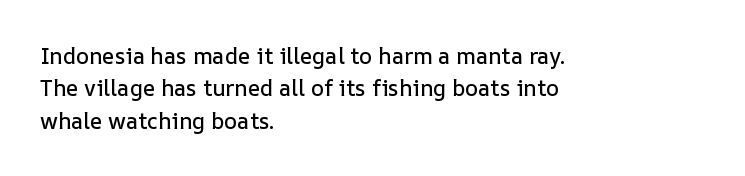
Q: Is the text italic (slanted)? A: No, it is upright.
Q: Is the text underlined? A: No.
Q: How is the paragraph aligned? A: Left-aligned.
Q: Is the spacing between letters normal or unusually wide? A: Normal.
Q: Is the spacing between lines tight, normal or loose? A: Normal.
